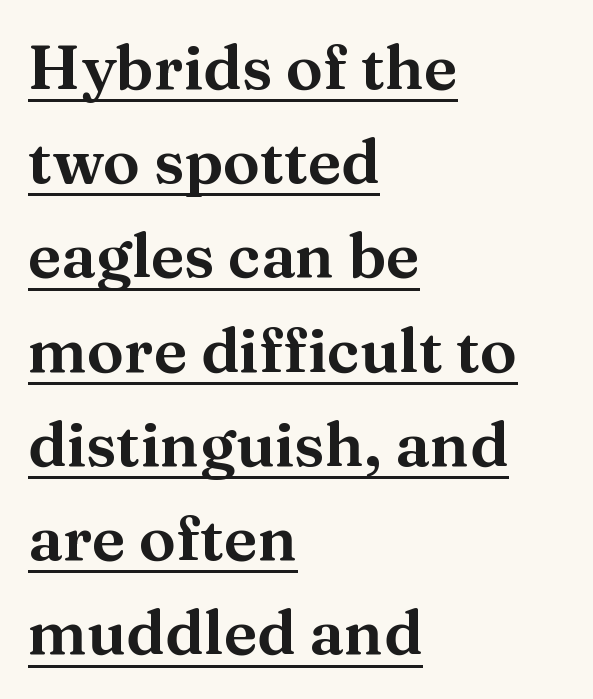
{"serif": "yes", "italic": "no", "width": "normal", "stroke_contrast": "medium", "x_height": "medium", "monospaced": "no", "underline": "yes", "align": "left", "line_spacing": "normal", "line_spacing_ratio": 1.52, "letter_spacing": "normal", "letter_spacing_em": 0.0, "glyph_px": 62}
